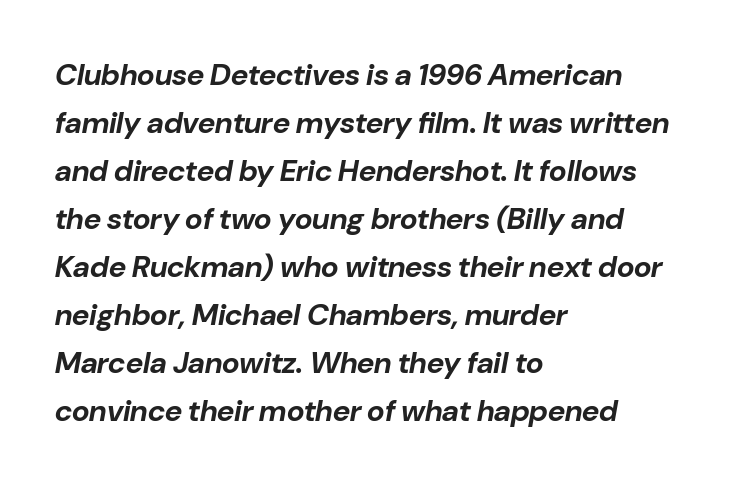
The image shows 30 px bold type, italic (leaning right); set left-aligned, normal line spacing (1.6x), normal letter spacing, not underlined; low stroke contrast and a medium x-height.
